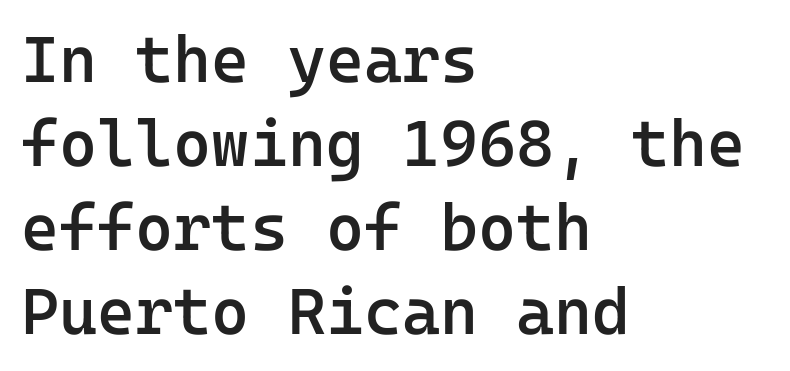
A typesetter would call this zero additional tracking. The designer left line spacing at the default. The letters march in equal steps, a hallmark of fixed-pitch type. Set as a demibold, roughly 600 on the weight scale.
